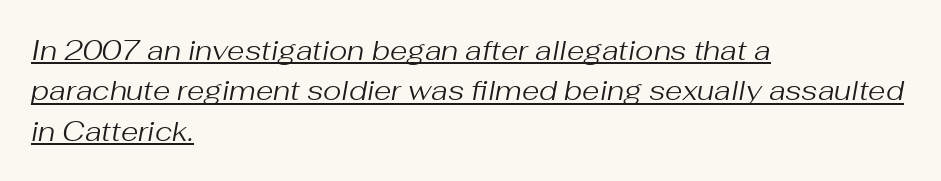
{"italic": "yes", "lean": "right", "slant_degrees": 10, "bold": "no", "weight": "regular", "width": "normal", "stroke_contrast": "medium", "x_height": "medium", "monospaced": "no", "underline": "yes", "align": "left", "line_spacing": "normal", "line_spacing_ratio": 1.44, "letter_spacing": "normal", "letter_spacing_em": 0.0, "glyph_px": 28}
